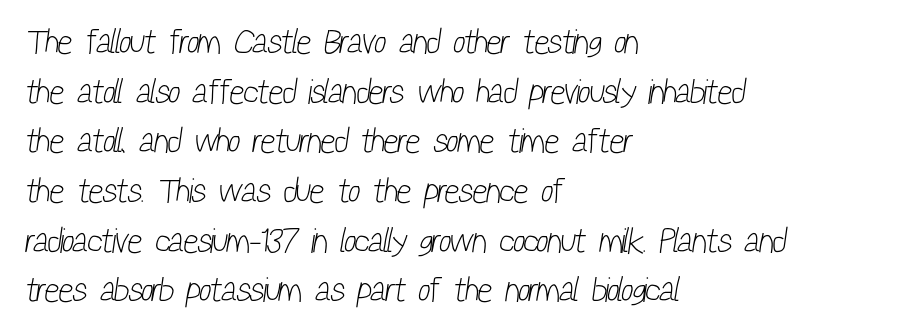
{"serif": "no", "bold": "no", "weight": "light", "width": "condensed", "stroke_contrast": "low", "x_height": "medium", "monospaced": "no", "underline": "no", "align": "left", "line_spacing": "normal", "line_spacing_ratio": 1.42, "letter_spacing": "normal", "letter_spacing_em": 0.0, "glyph_px": 35}
